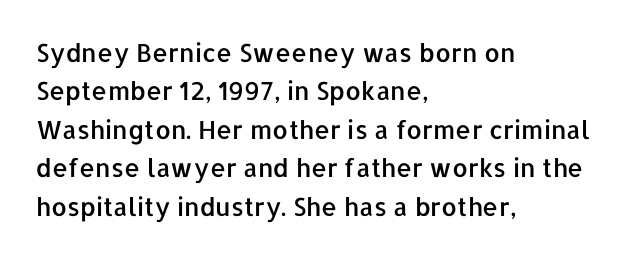
The image shows 25 px text type, upright; set left-aligned, normal line spacing (1.54x), normal letter spacing, not underlined.
